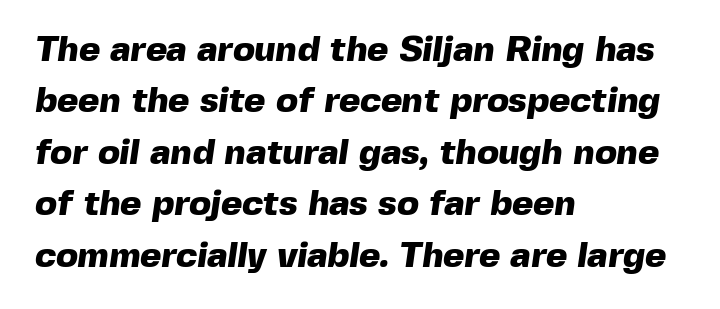
The image shows 36 px heavy sans-serif type; set left-aligned, normal line spacing (1.43x), normal letter spacing, not underlined; a medium x-height.
